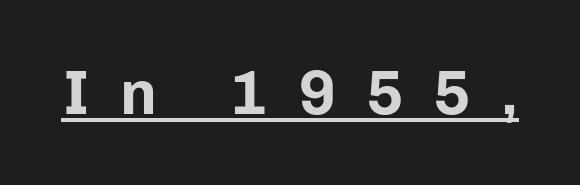
The image shows 62 px bold sans-serif type, upright; set unusually wide letter spacing (+0.48 em), underlined; low stroke contrast and a medium x-height.
